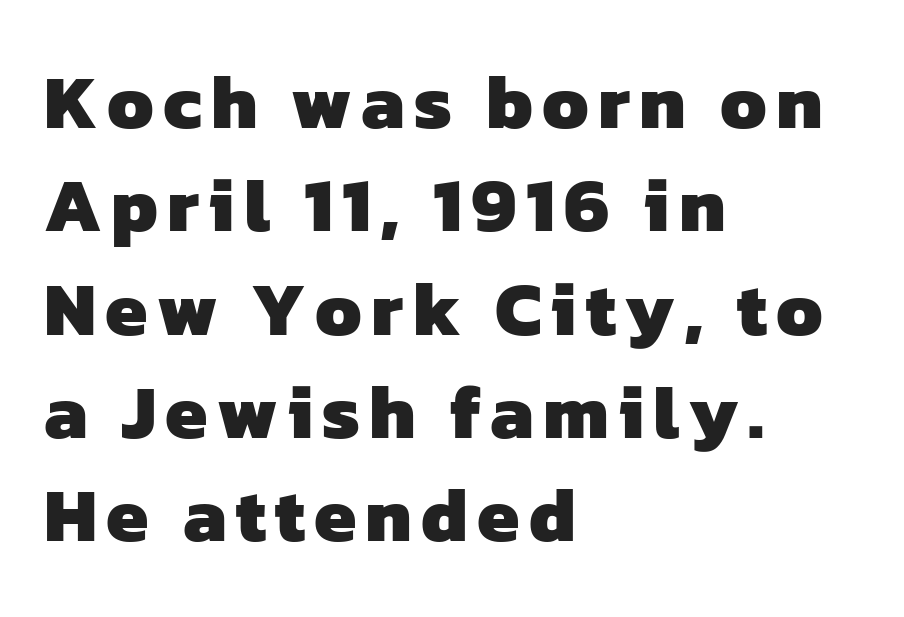
{"serif": "no", "bold": "yes", "weight": "heavy", "width": "normal", "stroke_contrast": "low", "x_height": "medium", "monospaced": "no", "underline": "no", "align": "left", "line_spacing": "normal", "line_spacing_ratio": 1.36, "glyph_px": 76}
